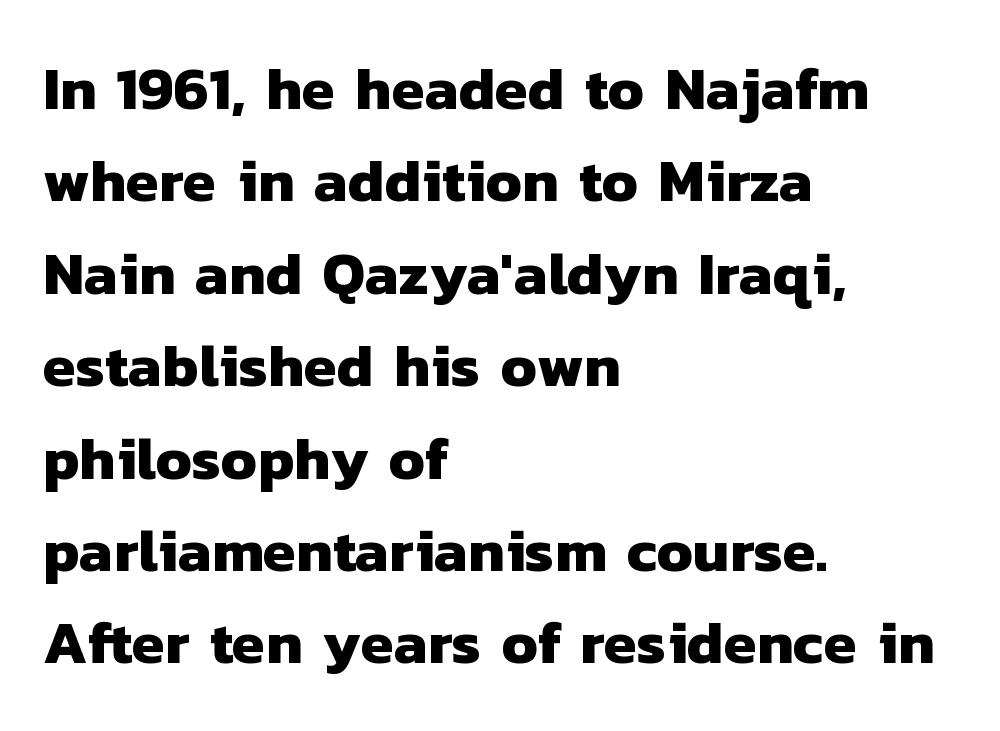
The image shows 60 px heavy sans-serif type; set left-aligned, normal line spacing (1.54x), normal letter spacing, not underlined; low stroke contrast and a medium x-height.
